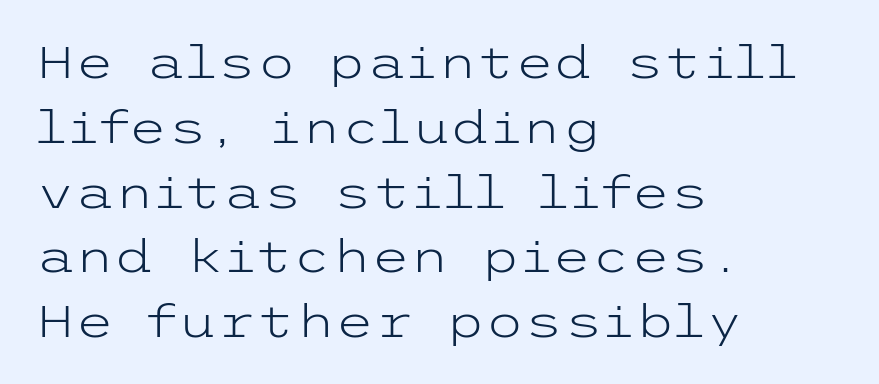
The image shows 45 px light, wide sans-serif type, upright; set left-aligned, normal line spacing (1.44x), normal letter spacing, not underlined; low stroke contrast and a medium x-height.
